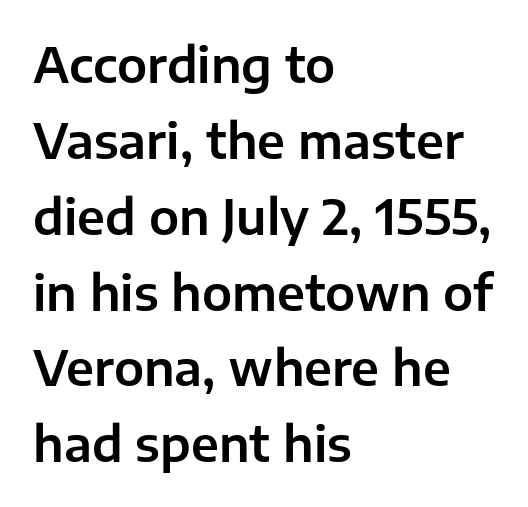
Q: Is the text italic (slanted)? A: No, it is upright.
Q: Is the typeface a serif or a sans-serif typeface? A: Sans-serif.
Q: Is the text underlined? A: No.
Q: How is the paragraph aligned? A: Left-aligned.
Q: Is the spacing between letters normal or unusually wide? A: Normal.
Q: Is the spacing between lines tight, normal or loose? A: Normal.
Q: Width (condensed, normal, or wide)? A: Normal.
Q: Stroke contrast? A: Low.
Q: x-height? A: Medium.
Q: Monospaced? A: No.
